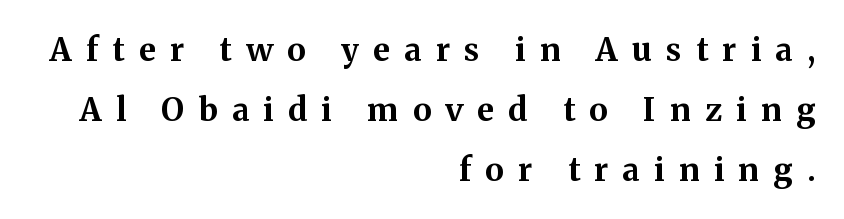
{"serif": "yes", "italic": "no", "bold": "yes", "weight": "bold", "width": "normal", "stroke_contrast": "medium", "x_height": "medium", "monospaced": "no", "underline": "no", "align": "right", "line_spacing_ratio": 1.87, "letter_spacing": "wide", "letter_spacing_em": 0.45, "glyph_px": 32}
